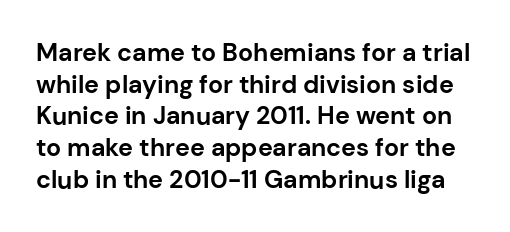
Q: Is the text bold? A: Yes.
Q: Is the text italic (slanted)? A: No, it is upright.
Q: Is the text underlined? A: No.
Q: Is the spacing between letters normal or unusually wide? A: Normal.
Q: Is the spacing between lines tight, normal or loose? A: Normal.
